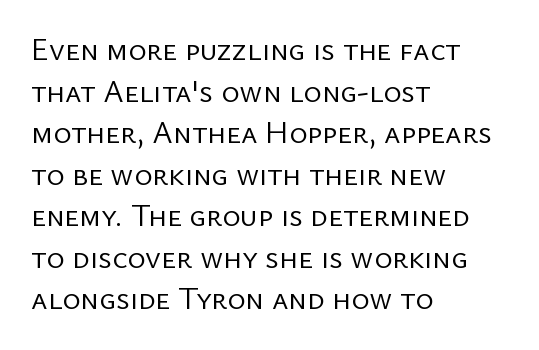
Here the glyphs are tracked normally, forming tight word shapes. Successive baselines arrive at the customary interval. The rendering uses natural spacing where letterforms have individual widths. Reading down the block, your eye returns to a fixed left position each line.
